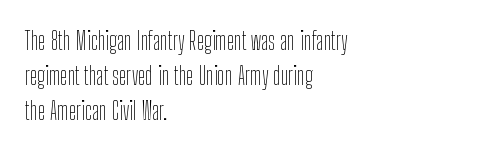
Q: Is the text bold? A: No.
Q: Is the text italic (slanted)? A: No, it is upright.
Q: Is the text underlined? A: No.
Q: How is the paragraph aligned? A: Left-aligned.
Q: Is the spacing between letters normal or unusually wide? A: Normal.
Q: Is the spacing between lines tight, normal or loose? A: Normal.
